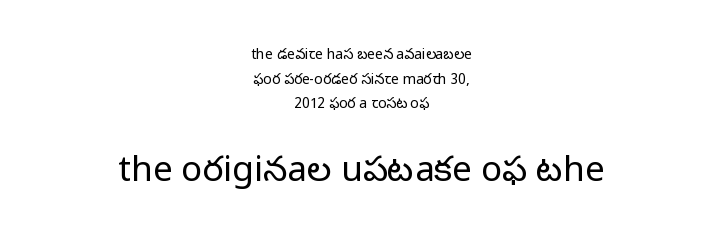
Q: Is the text bold? A: No.
Q: Is the text italic (slanted)? A: No, it is upright.
Q: Is the typeface a serif or a sans-serif typeface? A: Sans-serif.
Q: Is the text underlined? A: No.
Q: How is the paragraph aligned? A: Centered.
Q: Is the spacing between letters normal or unusually wide? A: Normal.
Q: Which block of text is set in a larger size, the first (top) or the second (bottom)? A: The second (bottom) one.
Q: Width (condensed, normal, or wide)? A: Normal.
Q: Stroke contrast? A: Low.
Q: x-height? A: Medium.
Q: Monospaced? A: No.
